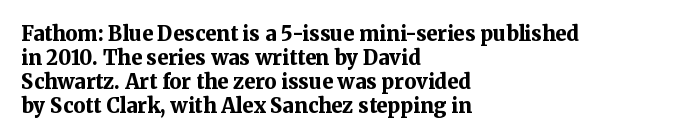
Posture: upright roman. Between one letter and the next there's only the usual sliver of space. Layout note: lines flush left. Clear beneath every line of the passage. The characters look thick and weighty, a clear bold.
